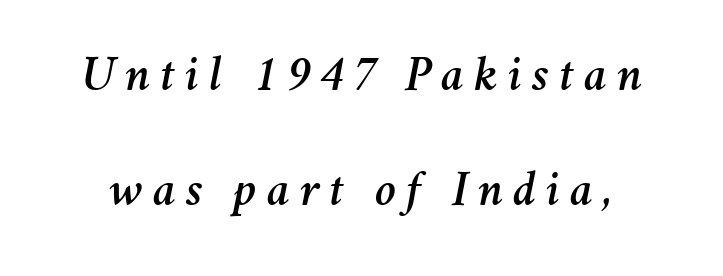
Horizontal bands of white between lines are thick stripes. When letters slant like this, we call the style italic. Just letters on the line, the space beneath them empty. The rendering uses natural spacing where letterforms have individual widths.
